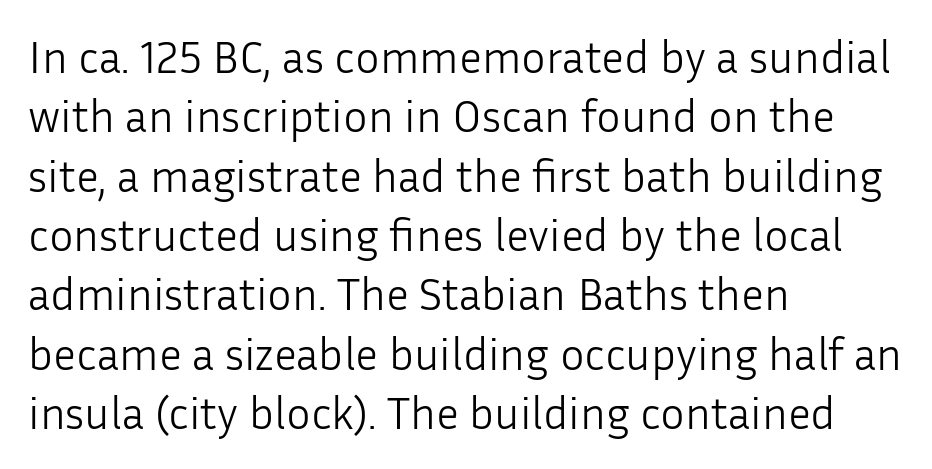
The image shows 46 px light sans-serif type, upright; set left-aligned, normal line spacing (1.29x), normal letter spacing, not underlined; low stroke contrast and a medium x-height.
